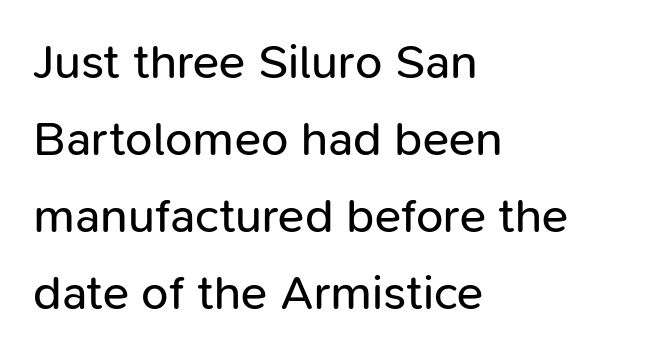
The image shows 49 px regular-weight sans-serif type, upright; set left-aligned, normal line spacing (1.57x), normal letter spacing, not underlined; low stroke contrast and a medium x-height.
